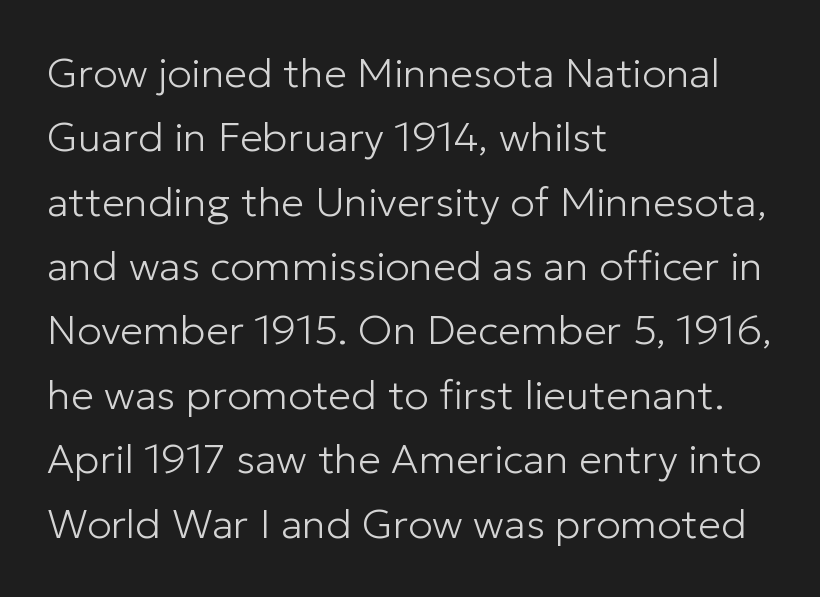
{"serif": "no", "italic": "no", "bold": "no", "weight": "light", "width": "normal", "stroke_contrast": "low", "x_height": "medium", "monospaced": "no", "underline": "no", "align": "left", "line_spacing": "normal", "line_spacing_ratio": 1.57, "letter_spacing": "normal", "letter_spacing_em": 0.0, "glyph_px": 41}
